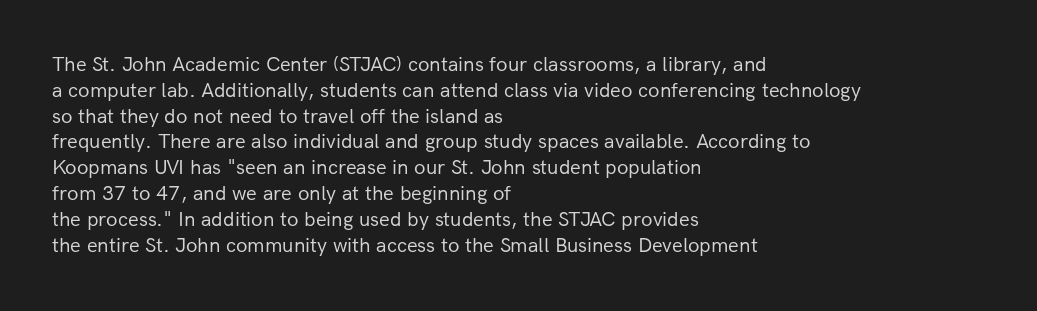
{"italic": "no", "bold": "no", "underline": "no", "align": "left", "line_spacing_ratio": 1.23, "letter_spacing": "normal", "letter_spacing_em": 0.0, "glyph_px": 21}
